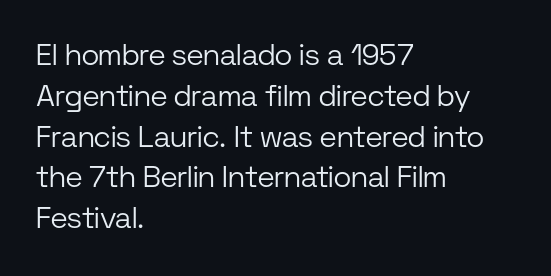
{"serif": "no", "italic": "no", "bold": "no", "weight": "light", "width": "normal", "stroke_contrast": "low", "x_height": "medium", "monospaced": "no", "underline": "no", "align": "left", "line_spacing": "normal", "line_spacing_ratio": 1.36, "letter_spacing": "normal", "letter_spacing_em": 0.0, "glyph_px": 30}
